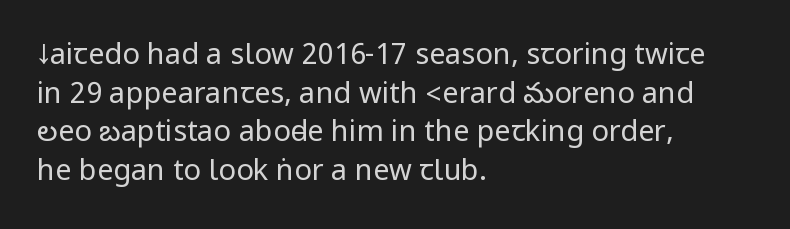
The gap between lines stays unmarked. The typeface chosen for these lines omits serifs. Each stroke keeps to a modest, everyday thickness or less. Short and long lines alike share a common starting point at left. Leading: standard.
